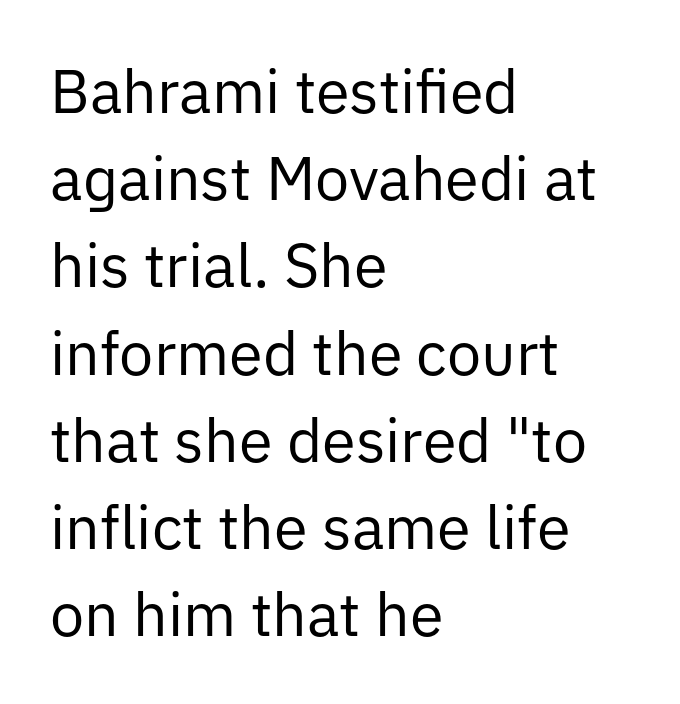
The image shows 61 px regular-weight sans-serif type, upright; set left-aligned, normal line spacing (1.43x), normal letter spacing, not underlined; low stroke contrast and a medium x-height.
